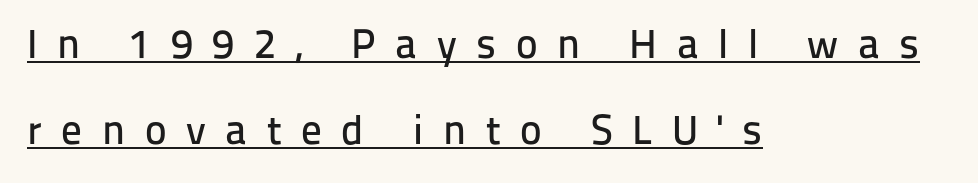
{"serif": "no", "italic": "no", "width": "normal", "stroke_contrast": "low", "x_height": "medium", "monospaced": "no", "underline": "yes", "align": "left", "line_spacing": "loose", "line_spacing_ratio": 2.1, "letter_spacing": "wide", "letter_spacing_em": 0.48, "glyph_px": 41}
